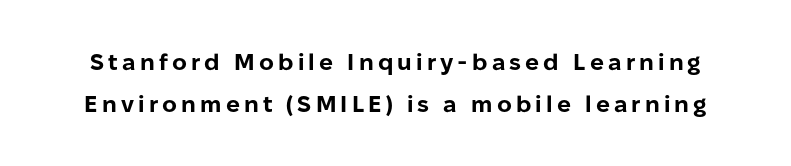
The image shows 23 px bold type, upright; set line spacing 1.81x, not underlined.
